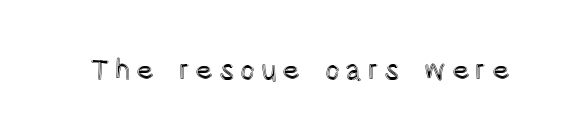
{"italic": "no", "width": "condensed", "x_height": "large", "monospaced": "no", "underline": "no", "glyph_px": 29}
